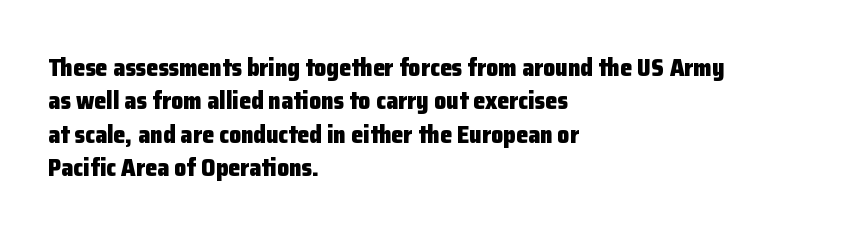
{"italic": "no", "bold": "yes", "underline": "no", "align": "left", "line_spacing": "normal", "line_spacing_ratio": 1.39, "letter_spacing": "normal", "letter_spacing_em": 0.0, "glyph_px": 24}
